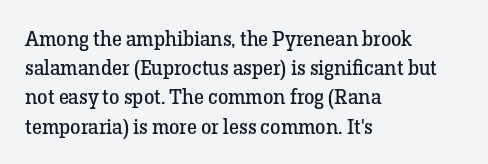
The image shows 21 px text type, upright; set left-aligned, normal line spacing (1.39x), normal letter spacing, not underlined.
